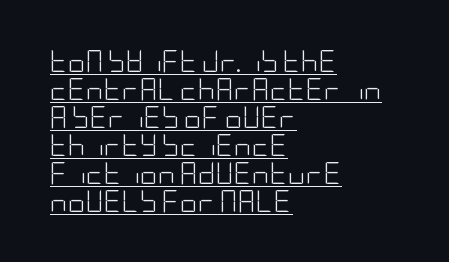
The image shows 22 px text type, upright; set left-aligned, normal line spacing (1.27x), normal letter spacing, underlined.
